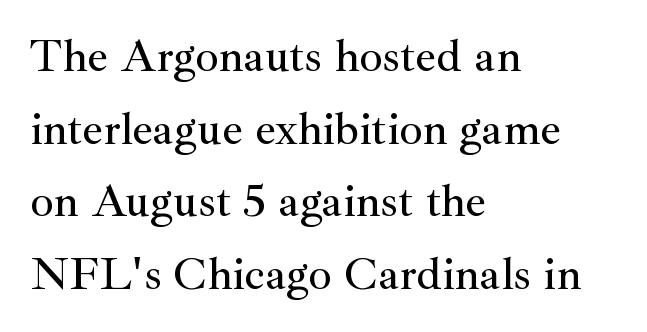
Q: Is the text italic (slanted)? A: No, it is upright.
Q: Is the typeface a serif or a sans-serif typeface? A: Serif.
Q: Is the text underlined? A: No.
Q: How is the paragraph aligned? A: Left-aligned.
Q: Is the spacing between letters normal or unusually wide? A: Normal.
Q: Is the spacing between lines tight, normal or loose? A: Normal.
Q: Width (condensed, normal, or wide)? A: Normal.
Q: Stroke contrast? A: Medium.
Q: x-height? A: Small.
Q: Monospaced? A: No.
